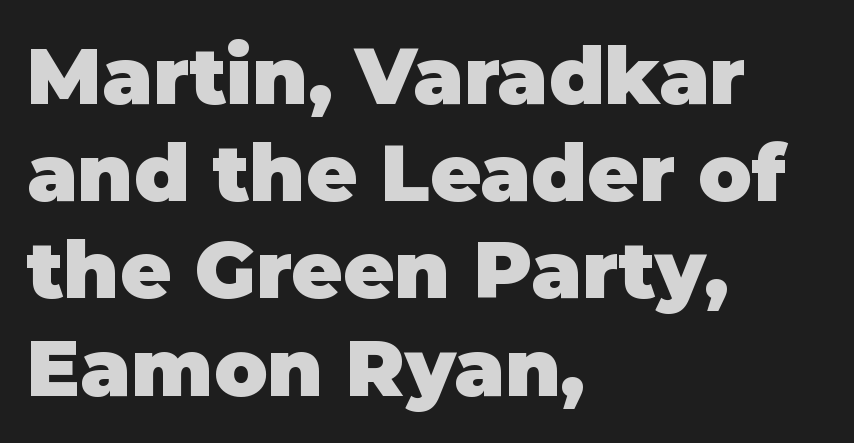
Q: Is the text bold? A: Yes.
Q: Is the text italic (slanted)? A: No, it is upright.
Q: Is the typeface a serif or a sans-serif typeface? A: Sans-serif.
Q: Is the text underlined? A: No.
Q: How is the paragraph aligned? A: Left-aligned.
Q: Is the spacing between letters normal or unusually wide? A: Normal.
Q: Width (condensed, normal, or wide)? A: Normal.
Q: Stroke contrast? A: Low.
Q: x-height? A: Large.
Q: Monospaced? A: No.
